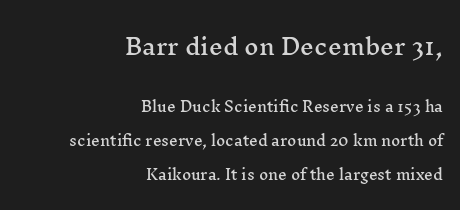
The image shows 22 px text type, upright; set right-aligned, loose line spacing (2.42x), normal letter spacing, not underlined; the first (top) block is 1.57x larger.
